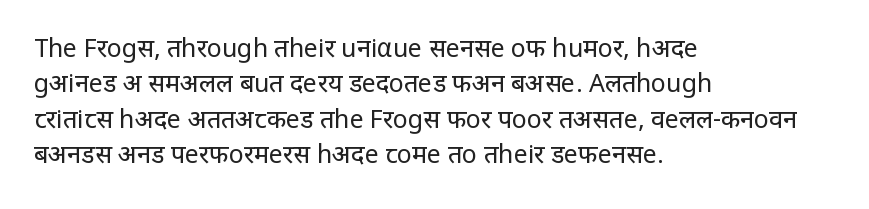
The image shows 25 px text type, upright; set left-aligned, normal line spacing (1.42x), normal letter spacing, not underlined.
